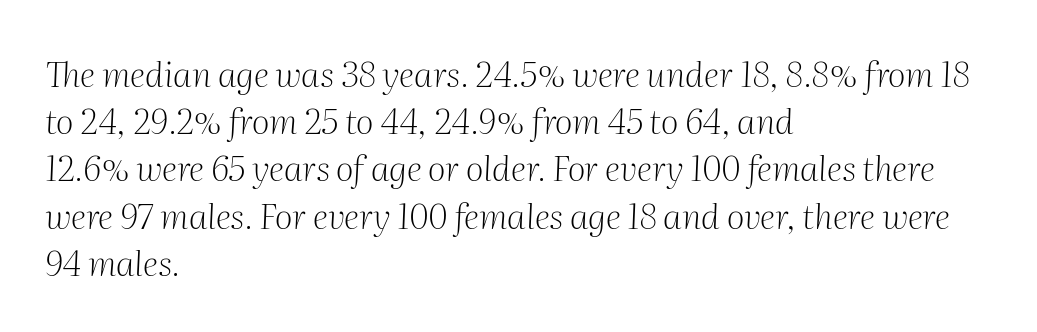
{"serif": "yes", "italic": "yes", "lean": "right", "slant_degrees": 2, "bold": "no", "weight": "light", "width": "normal", "stroke_contrast": "medium", "x_height": "medium", "monospaced": "no", "underline": "no", "align": "left", "line_spacing": "normal", "line_spacing_ratio": 1.35, "letter_spacing": "normal", "letter_spacing_em": 0.0, "glyph_px": 35}
